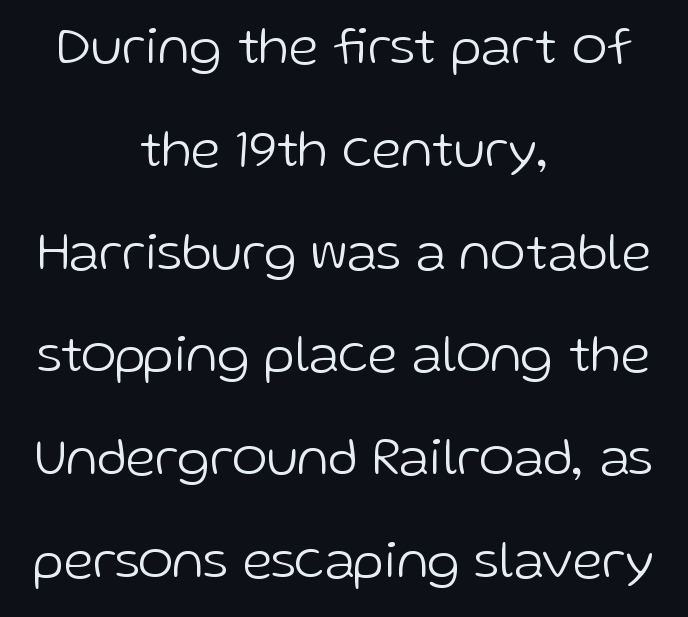
Think of a printed novel: that variable character pitch is what you see here. The vertical gap from one line to the next is large. How are the letters spaced? Ordinarily, with no added tracking. Stroke terminals: plain, sans-serif. Caption: multi-line text, centered on the measure.
